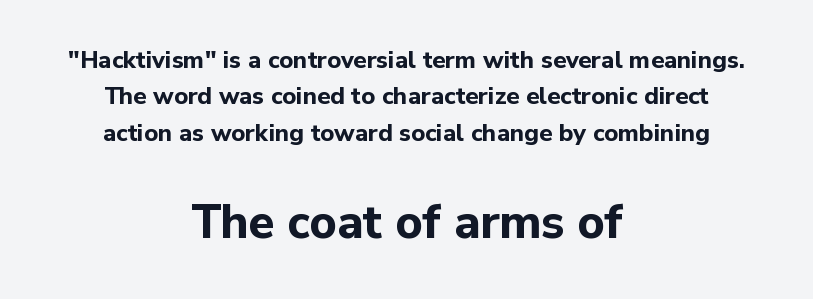
Q: Is the text bold? A: Yes.
Q: Is the text italic (slanted)? A: No, it is upright.
Q: Is the typeface a serif or a sans-serif typeface? A: Sans-serif.
Q: Is the text underlined? A: No.
Q: How is the paragraph aligned? A: Centered.
Q: Is the spacing between letters normal or unusually wide? A: Normal.
Q: Is the spacing between lines tight, normal or loose? A: Normal.
Q: Which block of text is set in a larger size, the first (top) or the second (bottom)? A: The second (bottom) one.
Q: Width (condensed, normal, or wide)? A: Normal.
Q: Stroke contrast? A: Low.
Q: x-height? A: Medium.
Q: Monospaced? A: No.
